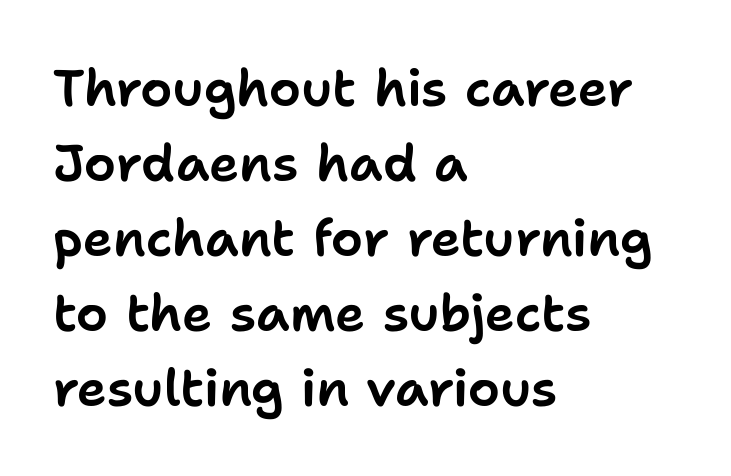
Q: Is the text italic (slanted)? A: No, it is upright.
Q: Is the typeface a serif or a sans-serif typeface? A: Sans-serif.
Q: Is the text underlined? A: No.
Q: How is the paragraph aligned? A: Left-aligned.
Q: Is the spacing between letters normal or unusually wide? A: Normal.
Q: Is the spacing between lines tight, normal or loose? A: Normal.
Q: Width (condensed, normal, or wide)? A: Normal.
Q: Stroke contrast? A: Low.
Q: x-height? A: Medium.
Q: Monospaced? A: No.
